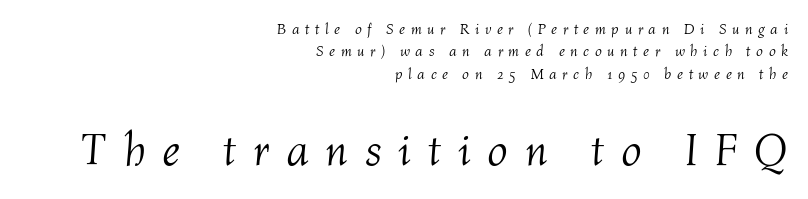
The image shows 45 px light type, italic (leaning right); set right-aligned, normal line spacing (1.5x), unusually wide letter spacing (+0.37 em), not underlined; the second (bottom) block is 3.0x larger; medium stroke contrast and a medium x-height.
